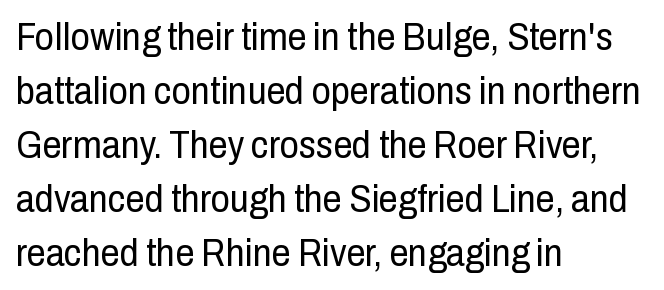
Q: Is the text bold? A: No.
Q: Is the text italic (slanted)? A: No, it is upright.
Q: Is the typeface a serif or a sans-serif typeface? A: Sans-serif.
Q: Is the text underlined? A: No.
Q: How is the paragraph aligned? A: Left-aligned.
Q: Is the spacing between letters normal or unusually wide? A: Normal.
Q: Is the spacing between lines tight, normal or loose? A: Normal.
Q: Width (condensed, normal, or wide)? A: Condensed.
Q: Stroke contrast? A: Low.
Q: x-height? A: Medium.
Q: Monospaced? A: No.
